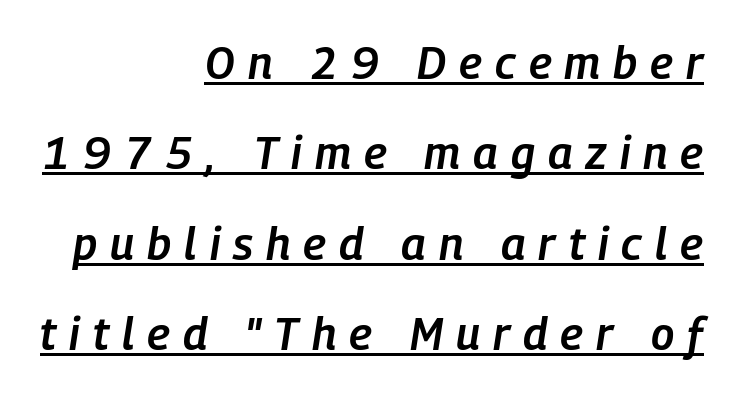
The image shows 45 px semibold, condensed type, italic (leaning right); set right-aligned, loose line spacing (2.01x), unusually wide letter spacing (+0.29 em), underlined; low stroke contrast and a medium x-height.
